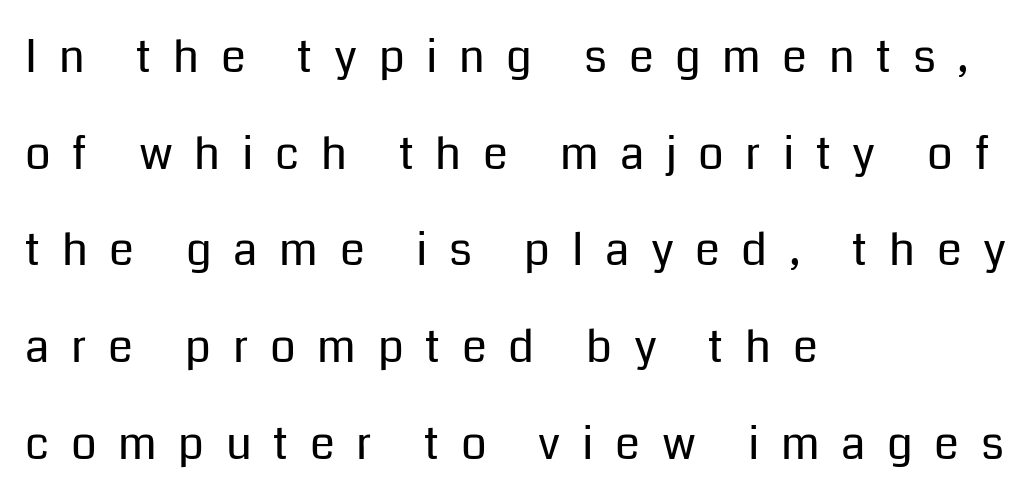
Bold? No — there's no thickening of the strokes. Characters remain perfectly vertical along every line. Check where the strokes stop: nothing finishes them off — pure sans. The baseline area is clear.
